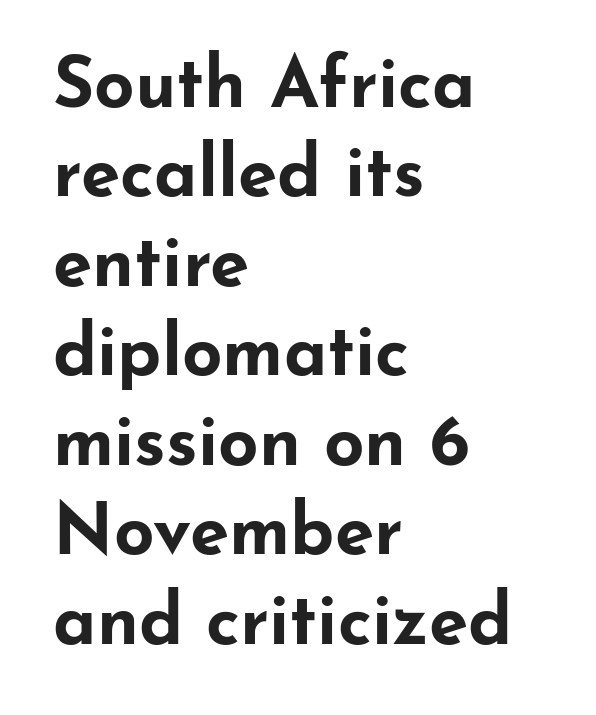
{"serif": "no", "italic": "no", "bold": "yes", "weight": "bold", "width": "wide", "stroke_contrast": "low", "x_height": "small", "monospaced": "no", "underline": "no", "align": "left", "line_spacing": "normal", "line_spacing_ratio": 1.26, "letter_spacing": "normal", "letter_spacing_em": 0.0, "glyph_px": 71}
